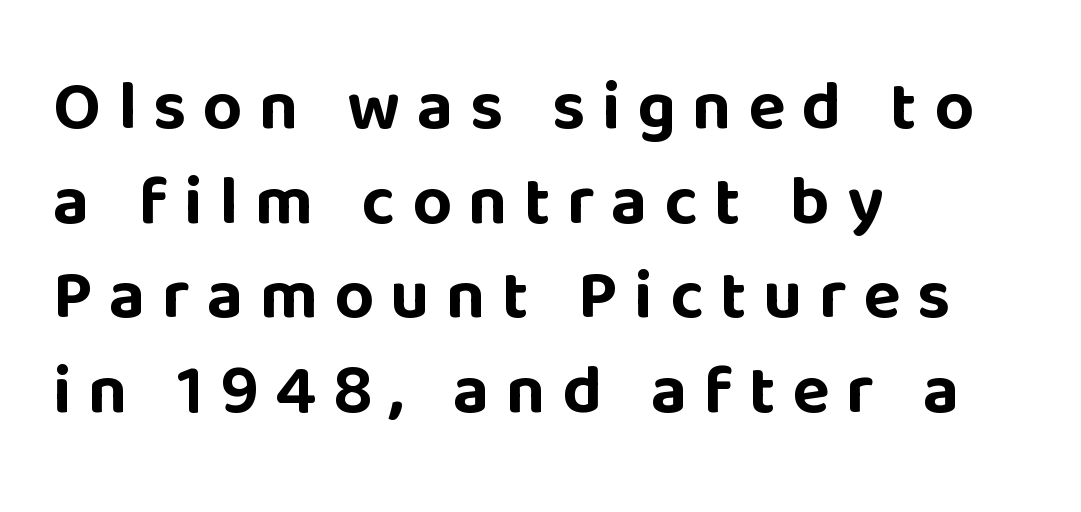
Short note: letters widely spaced. The lettering stays uniformly vertical, giving the passage a roman look. Are there feet on the stems? There aren't — it's a sans. The space between consecutive lines is moderate. Varying glyph widths throughout — classic text-font behaviour. Any mark beneath the type? The region is blank.
